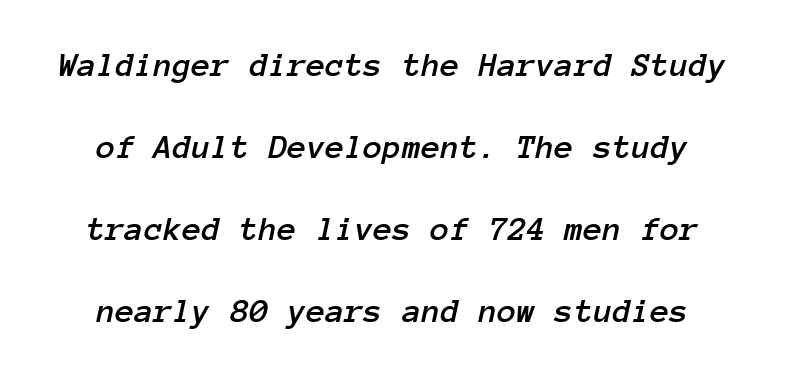
Note the uniform advance width — an 'i' takes as much space as an 'm'. Line spacing here is loose. The zone under the glyphs is completely vacant. Every character sits at an angle, as italics do.
